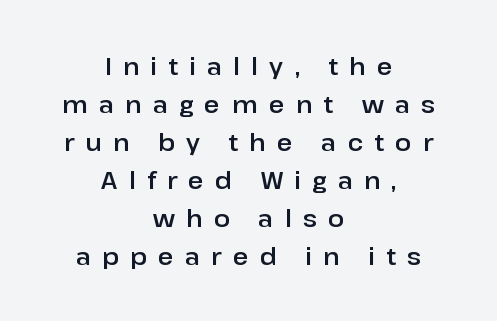
Just letters on the line, the space beneath them empty. In terms of leading, this rendering sits right in the middle. Quick note: not italic, upright. Each line is balanced around a shared central axis. A typesetter would call this heavily tracked-out type.
